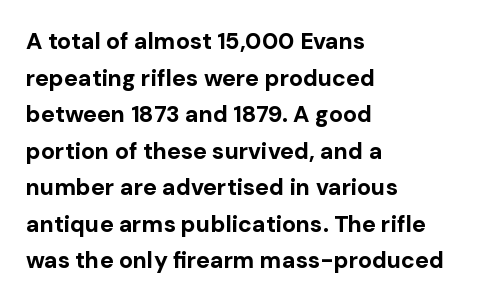
{"italic": "no", "bold": "yes", "underline": "no", "align": "left", "line_spacing": "normal", "line_spacing_ratio": 1.59, "letter_spacing": "normal", "letter_spacing_em": 0.0, "glyph_px": 23}
